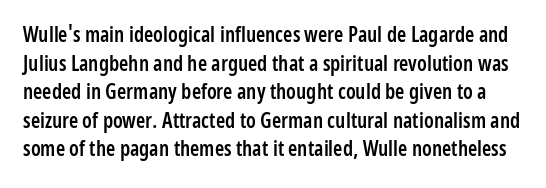
The image shows 21 px text type, upright; set normal line spacing (1.36x), normal letter spacing, not underlined.
